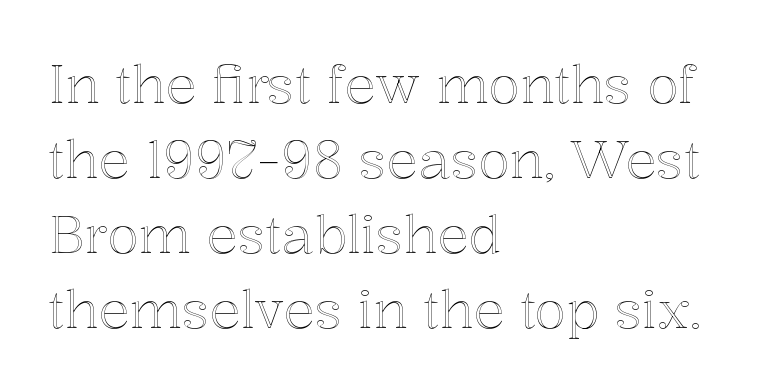
{"italic": "no", "width": "normal", "x_height": "medium", "monospaced": "no", "underline": "no", "align": "left", "line_spacing": "normal", "line_spacing_ratio": 1.44, "letter_spacing": "normal", "letter_spacing_em": 0.0, "glyph_px": 52}
